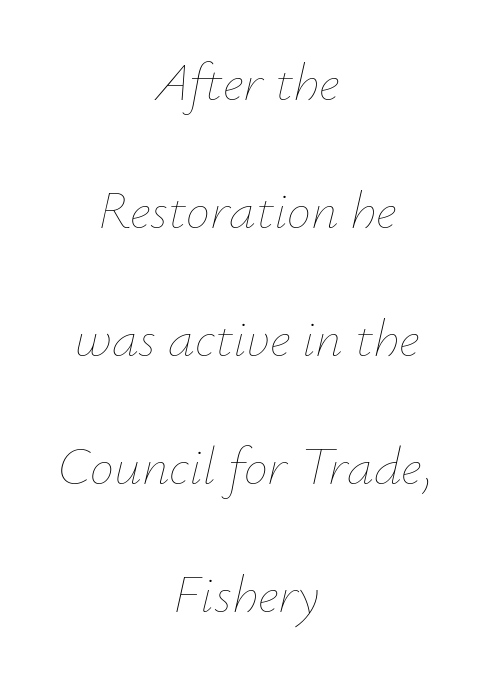
The image shows 54 px thin type, italic (leaning right); set centered, loose line spacing (2.37x), normal letter spacing, not underlined; low stroke contrast and a small x-height.
